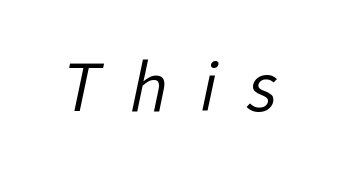
{"serif": "no", "bold": "no", "weight": "regular", "width": "normal", "stroke_contrast": "low", "x_height": "medium", "monospaced": "no", "underline": "no", "letter_spacing": "wide", "letter_spacing_em": 0.48, "glyph_px": 64}
